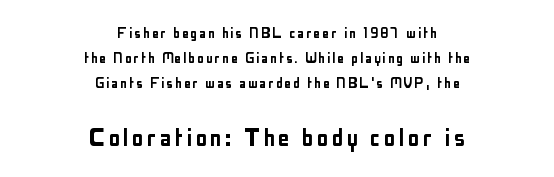
{"serif": "no", "italic": "no", "width": "condensed", "stroke_contrast": "low", "x_height": "medium", "monospaced": "no", "underline": "no", "align": "center", "line_spacing": "normal", "line_spacing_ratio": 1.47, "larger_block": "second", "size_ratio": 1.71, "glyph_px": 29}
